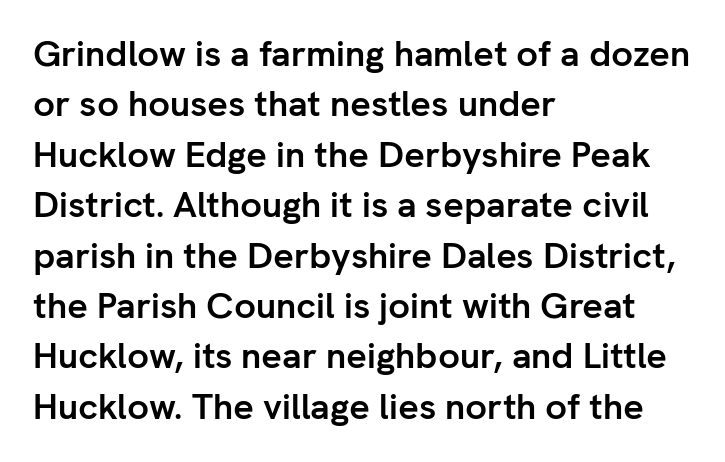
{"serif": "no", "italic": "no", "bold": "yes", "weight": "semibold", "width": "normal", "stroke_contrast": "low", "x_height": "medium", "monospaced": "no", "underline": "no", "align": "left", "line_spacing": "normal", "line_spacing_ratio": 1.4, "letter_spacing": "normal", "letter_spacing_em": 0.0, "glyph_px": 36}
